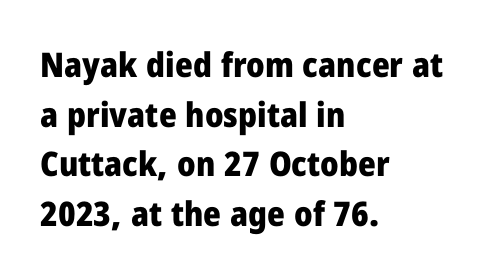
The characters display no serif detailing; their extremities are plain. Do the characters align in a grid? No, the font is proportional. If you measured baseline to baseline, you'd find a middling distance. Underlining? Definitely not there. Characters follow at the spacing the type designer built in. In CSS terms this would be text-align: left.
